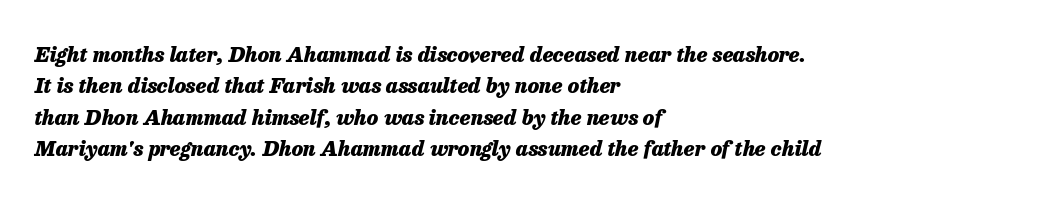
Leading: standard. This sample is left-justified, so line endings fall wherever the words run out. This is oblique type, the kind used for emphasis or titles. This sample uses plain, unmodified letter spacing. Summary of weight: heavy, a full bold.
